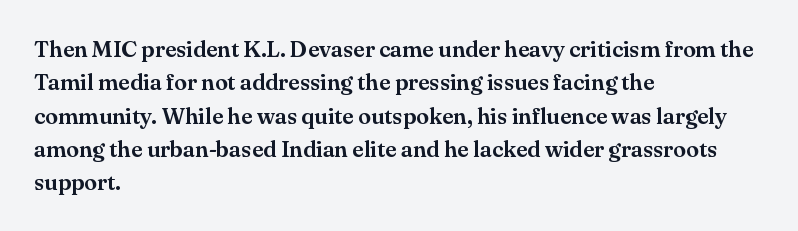
The image shows 23 px text type, upright; set left-aligned, normal line spacing (1.45x), normal letter spacing, not underlined.
